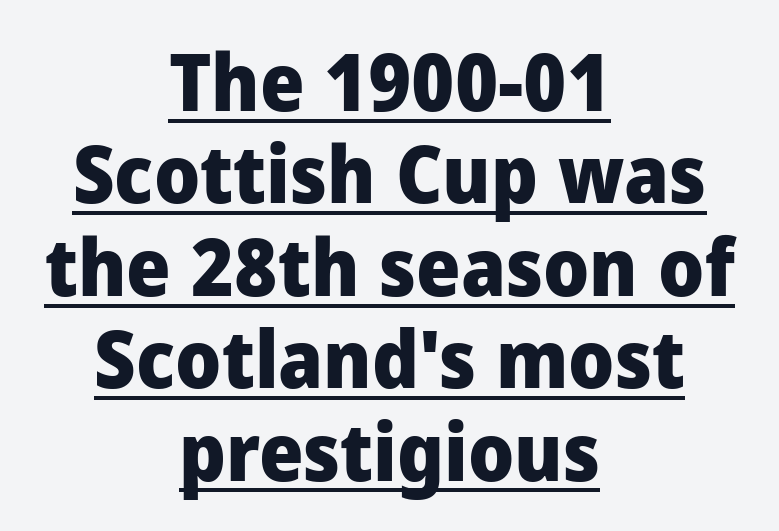
Q: Is the text bold? A: Yes.
Q: Is the text italic (slanted)? A: No, it is upright.
Q: Is the typeface a serif or a sans-serif typeface? A: Sans-serif.
Q: Is the text underlined? A: Yes.
Q: How is the paragraph aligned? A: Centered.
Q: Is the spacing between letters normal or unusually wide? A: Normal.
Q: Width (condensed, normal, or wide)? A: Normal.
Q: Stroke contrast? A: Low.
Q: x-height? A: Medium.
Q: Monospaced? A: No.
